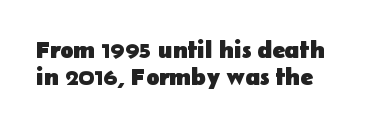
Q: Is the text bold? A: Yes.
Q: Is the text italic (slanted)? A: No, it is upright.
Q: Is the text underlined? A: No.
Q: Is the spacing between letters normal or unusually wide? A: Normal.
Q: Is the spacing between lines tight, normal or loose? A: Tight.
